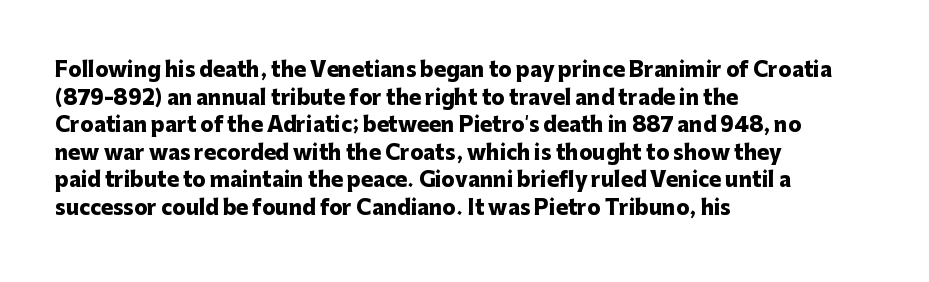
Q: Is the text bold? A: Yes.
Q: Is the text italic (slanted)? A: No, it is upright.
Q: Is the text underlined? A: No.
Q: How is the paragraph aligned? A: Left-aligned.
Q: Is the spacing between letters normal or unusually wide? A: Normal.
Q: Is the spacing between lines tight, normal or loose? A: Normal.
